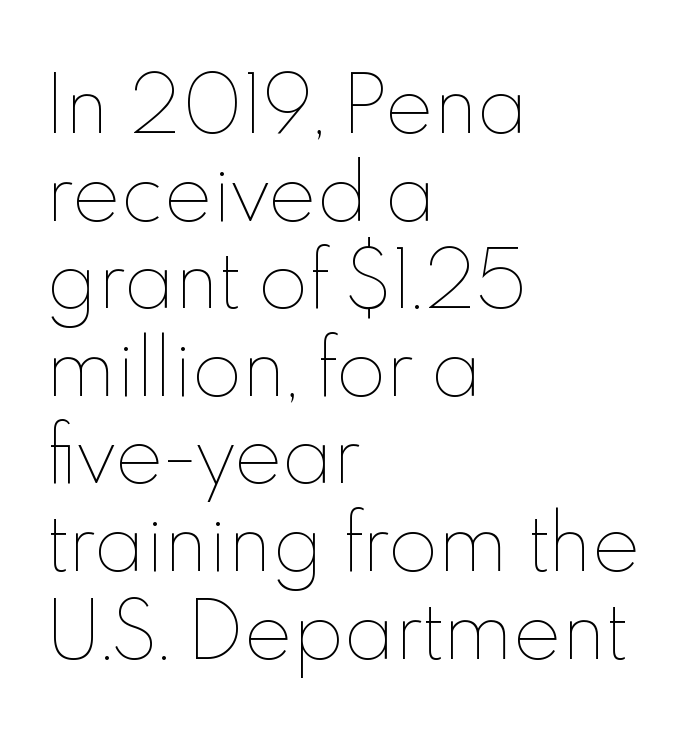
{"italic": "no", "bold": "no", "weight": "thin", "width": "normal", "x_height": "small", "monospaced": "no", "underline": "no", "align": "left", "line_spacing_ratio": 1.2, "letter_spacing": "normal", "letter_spacing_em": 0.0, "glyph_px": 73}
